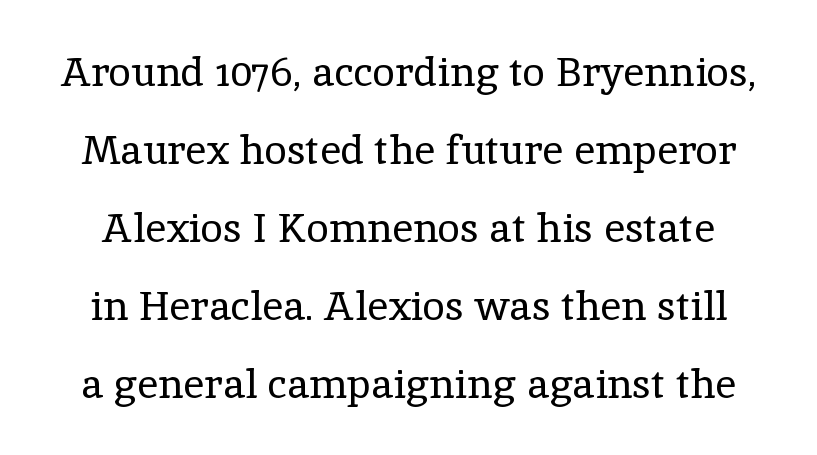
The image shows 41 px regular-weight serif type, upright; set loose line spacing (1.9x), normal letter spacing, not underlined; a medium x-height.
